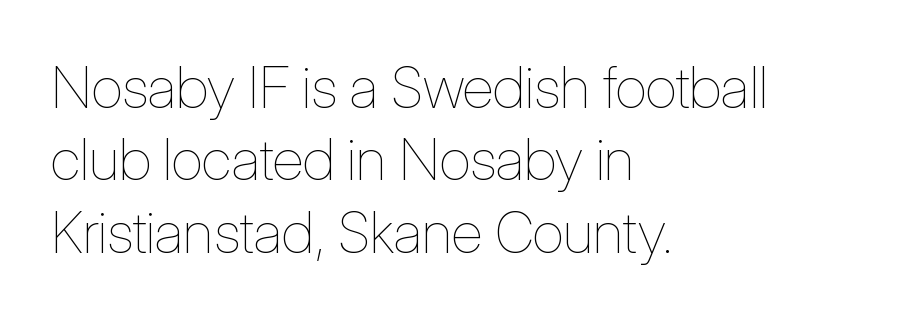
{"italic": "no", "bold": "no", "weight": "thin", "width": "condensed", "stroke_contrast": "low", "x_height": "medium", "monospaced": "no", "underline": "no", "align": "left", "line_spacing": "normal", "line_spacing_ratio": 1.25, "letter_spacing": "normal", "letter_spacing_em": 0.0, "glyph_px": 58}
